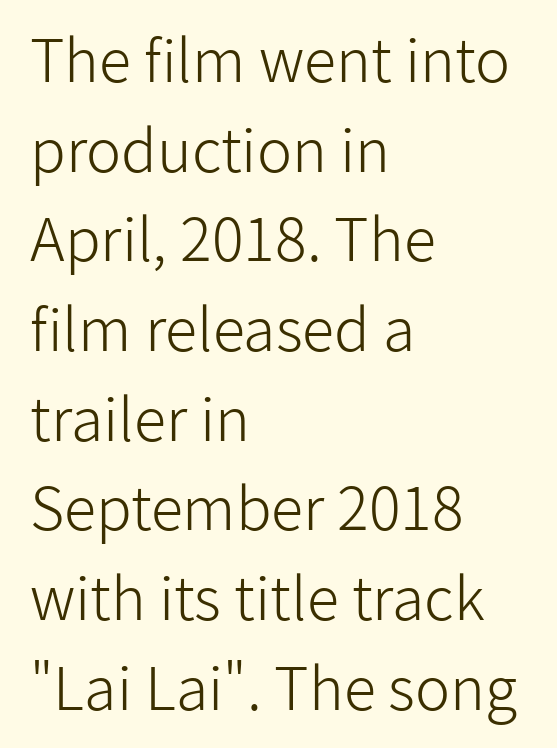
Spacing verdict: proportional, widths tailored to each character. The baseline area is clear. The setting favours the left margin, as ordinary paragraphs usually do. Serif or sans? Sans — the stroke terminals are bare.
